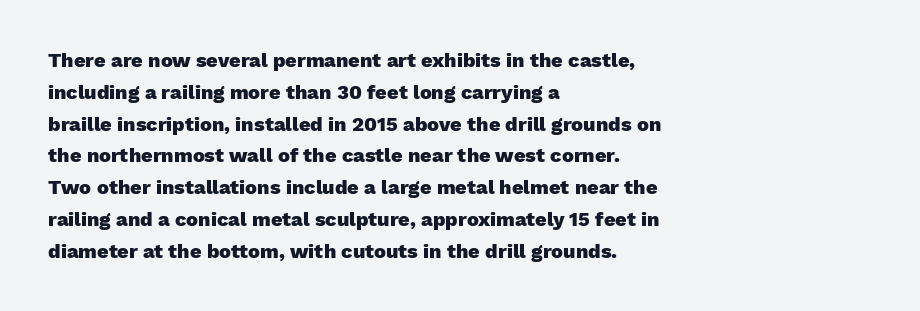
Upright lettering throughout. The foot of each line stays bare and open. Line spacing here is normal. The letters sit at their default tracking, neither squeezed nor spread. The setting favours the left margin, as ordinary paragraphs usually do. These words are printed bold, with thick strokes throughout.
